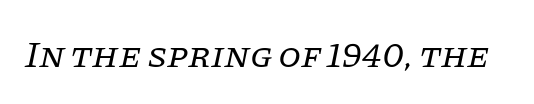
{"serif": "yes", "italic": "yes", "lean": "right", "slant_degrees": 11, "bold": "no", "weight": "regular", "width": "normal", "stroke_contrast": "low", "x_height": "large", "monospaced": "no", "underline": "no", "letter_spacing": "normal", "letter_spacing_em": 0.0, "glyph_px": 37}
